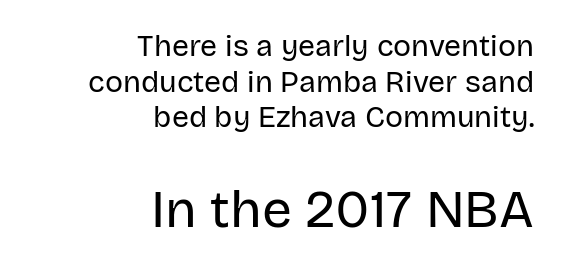
Are there feet on the stems? There aren't — it's a sans. In terms of letterspacing, this is plain default setting. A roman cut, with each character standing at attention. Each stroke keeps to a modest, everyday thickness or less. A typesetter would call this proportional, since set widths differ per character. Two sizes are in play, and the larger belongs to the second block.
